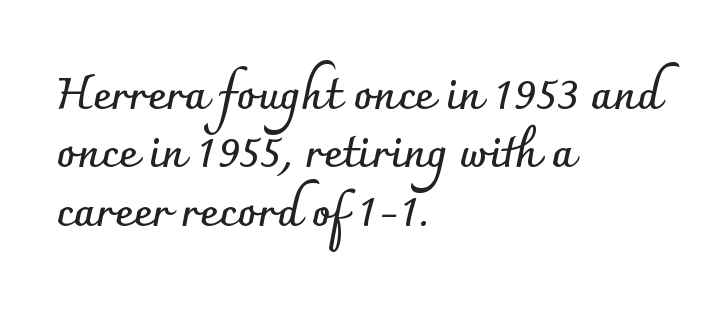
The image shows 45 px semibold sans-serif type; set left-aligned, normal line spacing (1.3x), normal letter spacing, not underlined; low stroke contrast and a small x-height.
